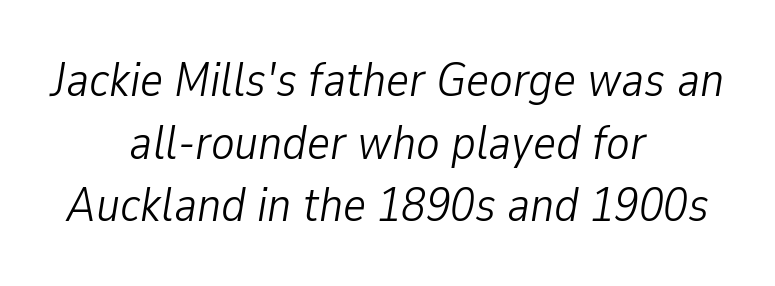
{"italic": "yes", "lean": "right", "slant_degrees": 9, "bold": "no", "weight": "light", "width": "condensed", "stroke_contrast": "low", "x_height": "medium", "monospaced": "no", "underline": "no", "align": "center", "line_spacing": "normal", "line_spacing_ratio": 1.28, "letter_spacing": "normal", "letter_spacing_em": 0.0, "glyph_px": 49}
